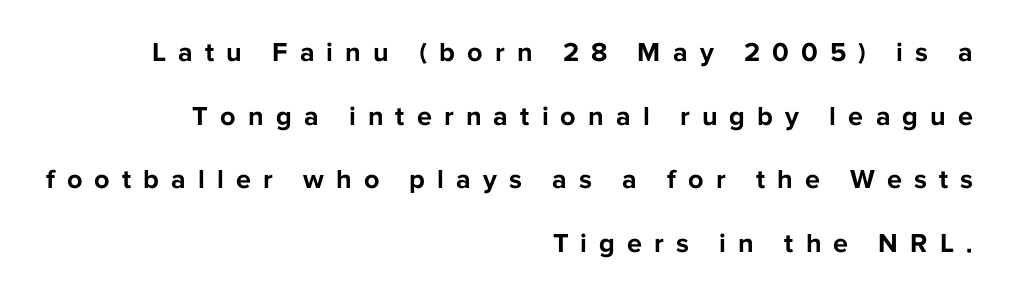
{"italic": "no", "bold": "yes", "underline": "no", "align": "right", "line_spacing": "loose", "line_spacing_ratio": 2.36, "letter_spacing": "wide", "letter_spacing_em": 0.45, "glyph_px": 27}
